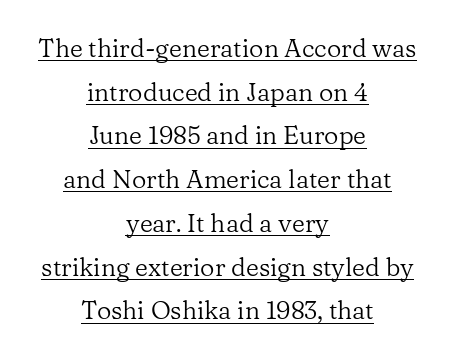
The image shows 25 px text type, upright; set centered, line spacing 1.75x, normal letter spacing, underlined.
